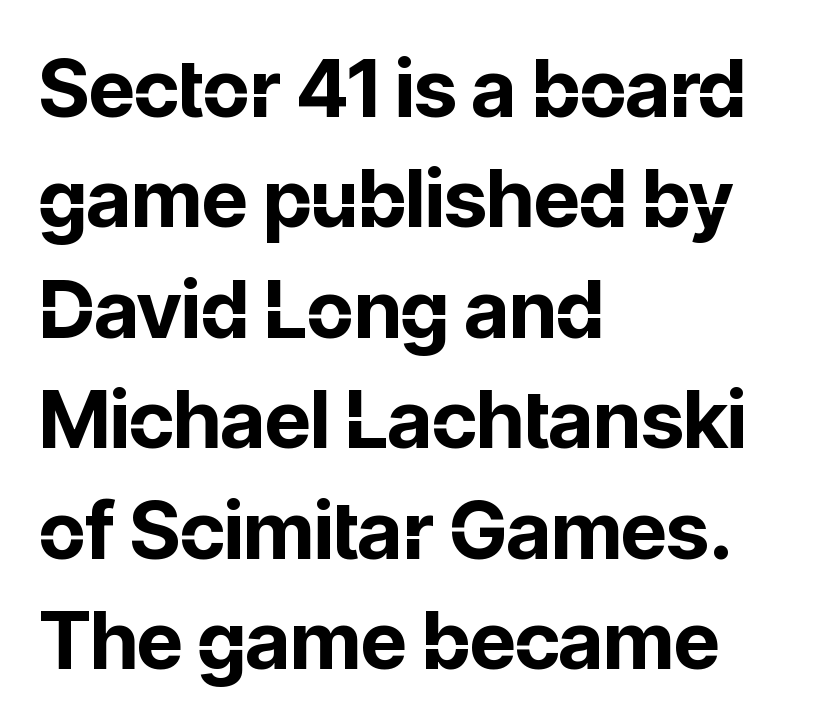
{"serif": "no", "italic": "no", "bold": "yes", "weight": "bold", "width": "normal", "stroke_contrast": "low", "x_height": "medium", "monospaced": "no", "underline": "no", "align": "left", "line_spacing": "normal", "line_spacing_ratio": 1.38, "letter_spacing": "normal", "letter_spacing_em": 0.0, "glyph_px": 80}
